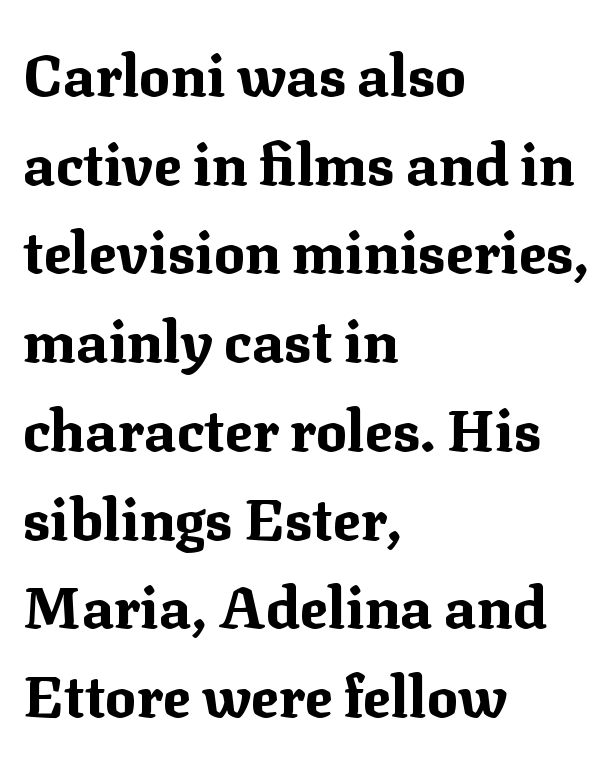
Q: Is the text bold? A: Yes.
Q: Is the text italic (slanted)? A: No, it is upright.
Q: Is the typeface a serif or a sans-serif typeface? A: Serif.
Q: Is the text underlined? A: No.
Q: How is the paragraph aligned? A: Left-aligned.
Q: Is the spacing between letters normal or unusually wide? A: Normal.
Q: Is the spacing between lines tight, normal or loose? A: Normal.
Q: Width (condensed, normal, or wide)? A: Normal.
Q: Stroke contrast? A: Medium.
Q: x-height? A: Medium.
Q: Monospaced? A: No.
